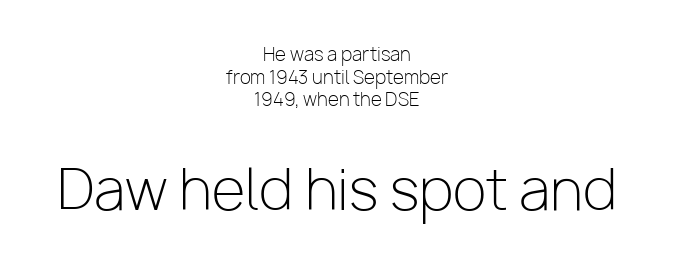
The image shows 55 px light sans-serif type, upright; set centered, normal line spacing (1.26x), normal letter spacing, not underlined; the second (bottom) block is 3.06x larger; low stroke contrast and a medium x-height.
